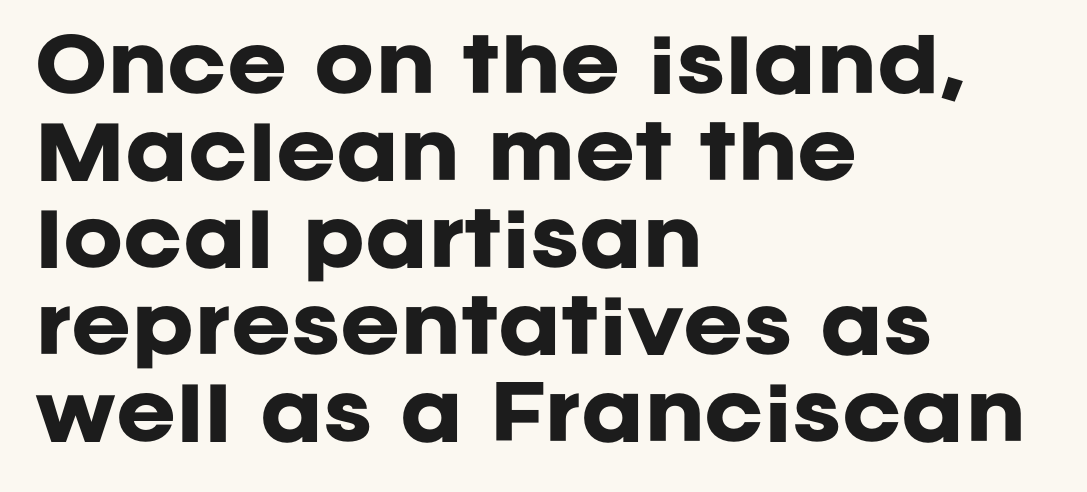
A typesetter would mark this as roman, not italic. The rendering uses a bold face; every stroke is thick and dark. Nobody drew a line under any word here. Horizontally, the lines are justified to the leading edge only. Serifs: no, the terminals of the letterforms are clean. You could call the tracking neutral — neither tight nor loose.
